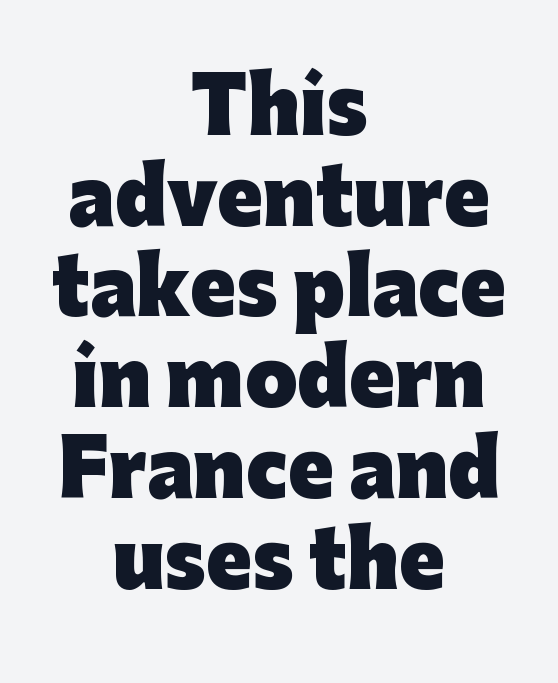
The image shows 75 px heavy sans-serif type, upright; set centered, line spacing 1.21x, normal letter spacing, not underlined; low stroke contrast and a medium x-height.
